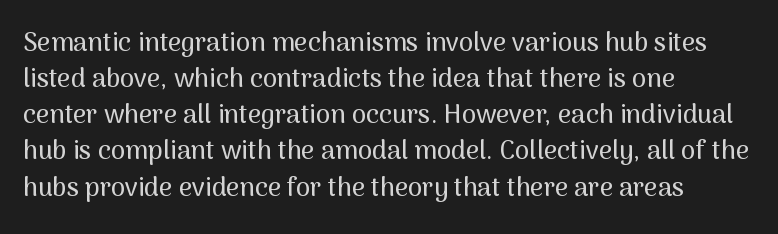
{"italic": "no", "underline": "no", "align": "left", "line_spacing": "normal", "line_spacing_ratio": 1.39, "letter_spacing": "normal", "letter_spacing_em": 0.0, "glyph_px": 26}
